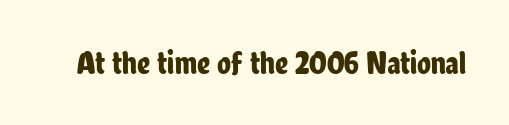
The image shows 32 px condensed sans-serif type, upright; set normal letter spacing, not underlined; low stroke contrast and a medium x-height.
